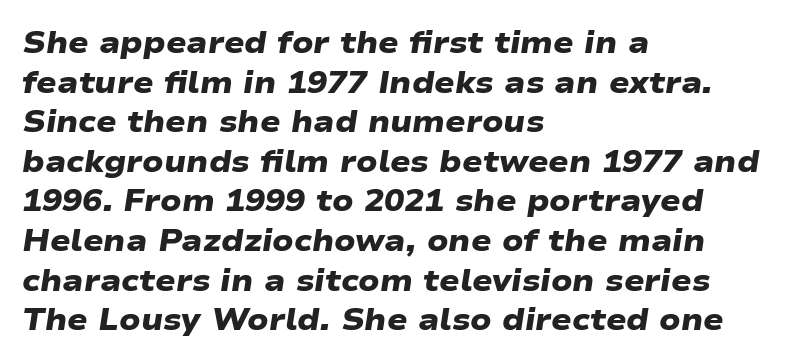
Q: Is the text bold? A: Yes.
Q: Is the typeface a serif or a sans-serif typeface? A: Sans-serif.
Q: Is the text underlined? A: No.
Q: How is the paragraph aligned? A: Left-aligned.
Q: Is the spacing between letters normal or unusually wide? A: Normal.
Q: Is the spacing between lines tight, normal or loose? A: Normal.
Q: Width (condensed, normal, or wide)? A: Wide.
Q: Stroke contrast? A: Low.
Q: x-height? A: Medium.
Q: Monospaced? A: No.
